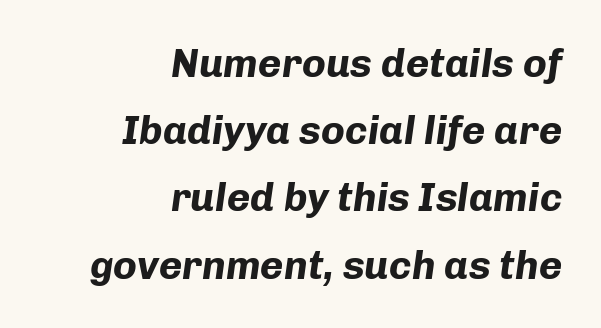
{"italic": "yes", "lean": "right", "slant_degrees": 8, "bold": "yes", "weight": "bold", "width": "normal", "stroke_contrast": "low", "x_height": "medium", "monospaced": "no", "underline": "no", "align": "right", "line_spacing": "normal", "line_spacing_ratio": 1.68, "letter_spacing": "normal", "letter_spacing_em": 0.0, "glyph_px": 40}
